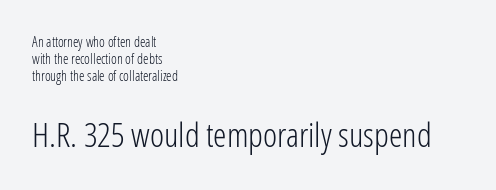
The image shows 34 px light, condensed sans-serif type, upright; set left-aligned, line spacing 1.21x, normal letter spacing, not underlined; the second (bottom) block is 2.43x larger; low stroke contrast and a medium x-height.
